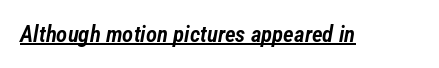
{"italic": "yes", "lean": "right", "slant_degrees": 12, "bold": "semi", "underline": "yes", "letter_spacing": "normal", "letter_spacing_em": 0.0, "glyph_px": 23}
